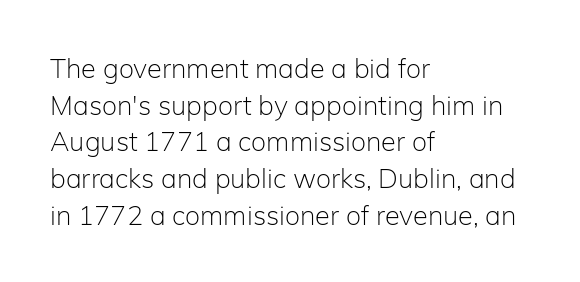
{"italic": "no", "bold": "no", "underline": "no", "align": "left", "line_spacing": "normal", "line_spacing_ratio": 1.36, "letter_spacing": "normal", "letter_spacing_em": 0.0, "glyph_px": 27}
